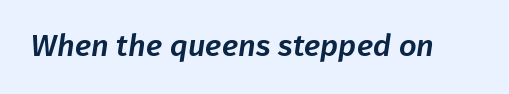
{"serif": "no", "width": "normal", "stroke_contrast": "low", "x_height": "medium", "monospaced": "no", "underline": "no", "letter_spacing": "normal", "letter_spacing_em": 0.0, "glyph_px": 31}
